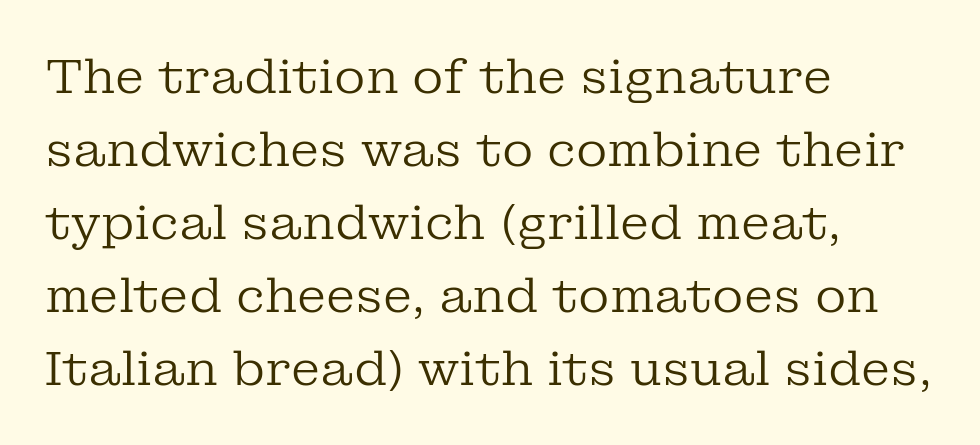
{"serif": "yes", "italic": "no", "bold": "no", "weight": "regular", "width": "normal", "stroke_contrast": "low", "x_height": "medium", "monospaced": "no", "underline": "no", "align": "left", "line_spacing": "normal", "line_spacing_ratio": 1.52, "letter_spacing": "normal", "letter_spacing_em": 0.0, "glyph_px": 48}
